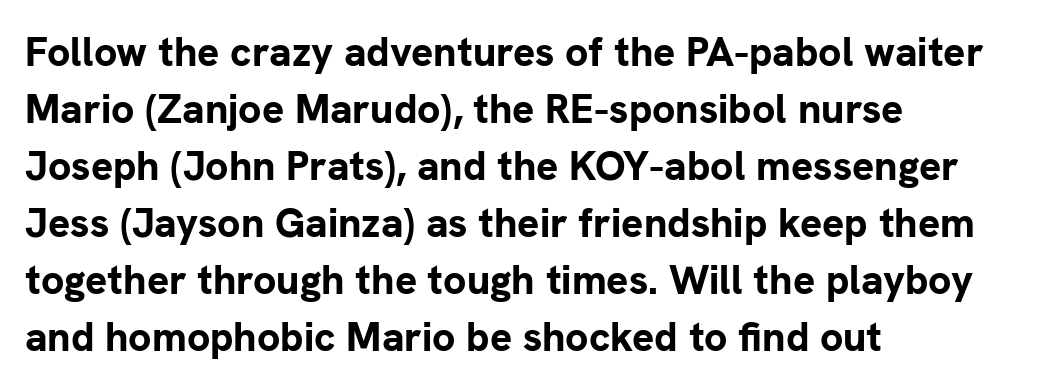
Q: Is the text bold? A: Yes.
Q: Is the text italic (slanted)? A: No, it is upright.
Q: Is the typeface a serif or a sans-serif typeface? A: Sans-serif.
Q: Is the text underlined? A: No.
Q: How is the paragraph aligned? A: Left-aligned.
Q: Is the spacing between letters normal or unusually wide? A: Normal.
Q: Is the spacing between lines tight, normal or loose? A: Normal.
Q: Width (condensed, normal, or wide)? A: Normal.
Q: Stroke contrast? A: Low.
Q: x-height? A: Medium.
Q: Monospaced? A: No.
